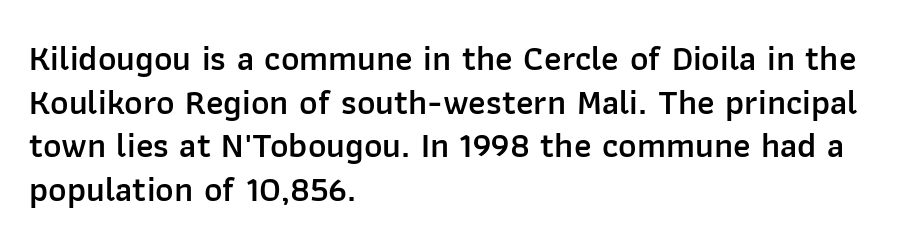
Type style note: lacks serifs. Notice how the passage keeps a crisp vertical edge on the left only. The gap between lines stays unmarked. Every letter is mildly thick-stroked: semibold rather than bold.
